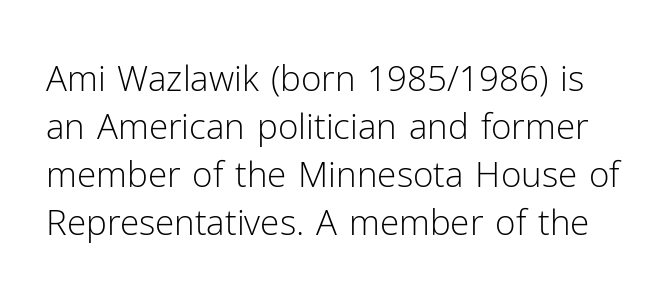
Q: Is the text bold? A: No.
Q: Is the text italic (slanted)? A: No, it is upright.
Q: Is the typeface a serif or a sans-serif typeface? A: Sans-serif.
Q: Is the text underlined? A: No.
Q: Is the spacing between letters normal or unusually wide? A: Normal.
Q: Is the spacing between lines tight, normal or loose? A: Normal.
Q: Width (condensed, normal, or wide)? A: Normal.
Q: Stroke contrast? A: Low.
Q: x-height? A: Medium.
Q: Monospaced? A: No.
